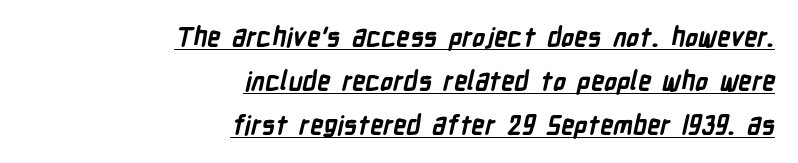
{"bold": "yes", "underline": "yes", "align": "right", "line_spacing": "normal", "line_spacing_ratio": 1.69, "letter_spacing": "normal", "letter_spacing_em": 0.0, "glyph_px": 26}
